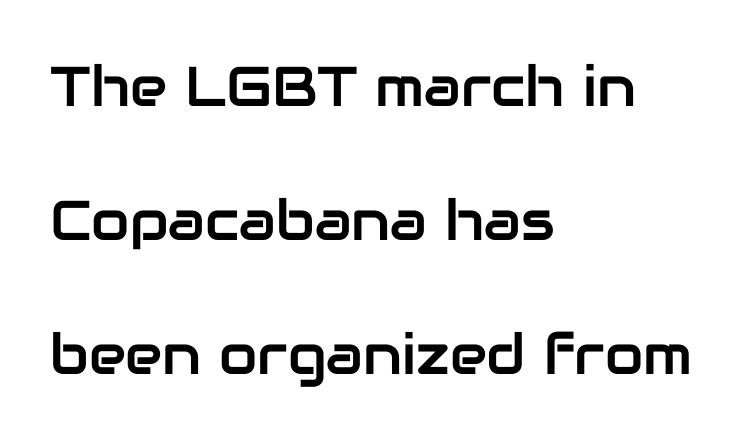
{"serif": "no", "italic": "no", "width": "normal", "stroke_contrast": "low", "x_height": "medium", "monospaced": "no", "underline": "no", "align": "left", "line_spacing": "loose", "line_spacing_ratio": 2.39, "letter_spacing": "normal", "letter_spacing_em": 0.0, "glyph_px": 56}
